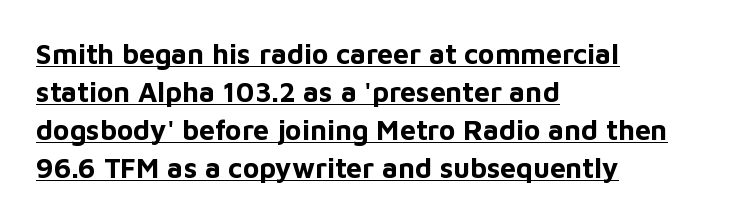
Q: Is the text bold? A: Yes.
Q: Is the text italic (slanted)? A: No, it is upright.
Q: Is the typeface a serif or a sans-serif typeface? A: Sans-serif.
Q: Is the text underlined? A: Yes.
Q: How is the paragraph aligned? A: Left-aligned.
Q: Is the spacing between letters normal or unusually wide? A: Normal.
Q: Is the spacing between lines tight, normal or loose? A: Normal.
Q: Width (condensed, normal, or wide)? A: Normal.
Q: Stroke contrast? A: Low.
Q: x-height? A: Medium.
Q: Monospaced? A: No.
